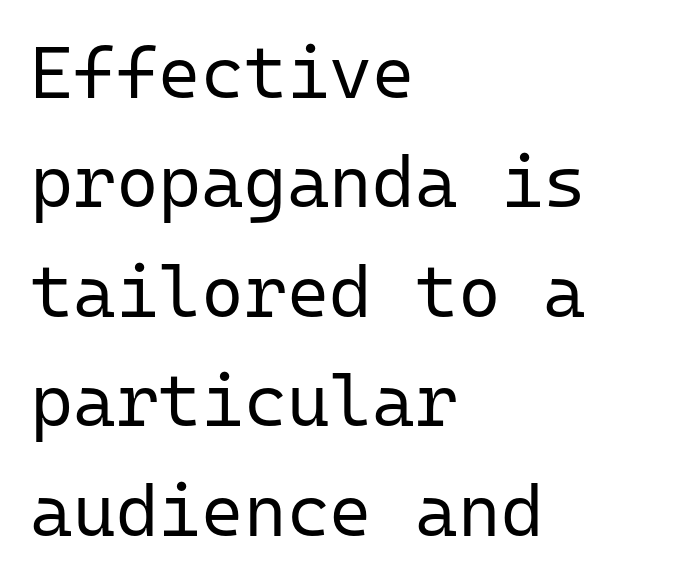
{"serif": "no", "italic": "no", "bold": "no", "weight": "regular", "width": "normal", "stroke_contrast": "low", "x_height": "medium", "monospaced": "yes", "underline": "no", "align": "left", "line_spacing": "normal", "line_spacing_ratio": 1.5, "letter_spacing": "normal", "letter_spacing_em": 0.0, "glyph_px": 73}
